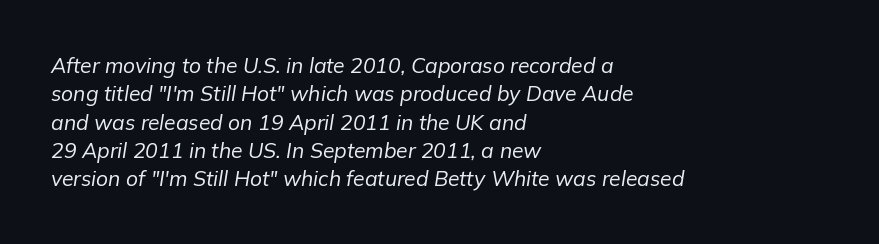
The weight tops out at a normal text grade. Tracking value appears to be zero — textbook default spacing. These lines sit exactly where default settings would place them. Anything drawn beneath the words? Only blank space.
